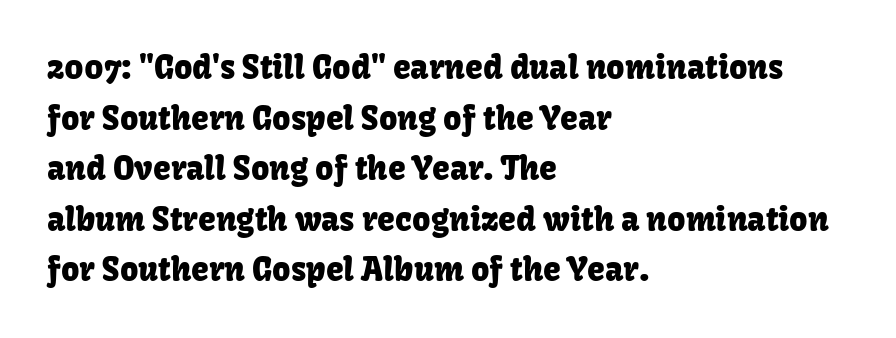
{"serif": "no", "italic": "no", "width": "normal", "stroke_contrast": "low", "x_height": "medium", "monospaced": "no", "underline": "no", "align": "left", "line_spacing": "normal", "line_spacing_ratio": 1.58, "letter_spacing": "normal", "letter_spacing_em": 0.0, "glyph_px": 32}
